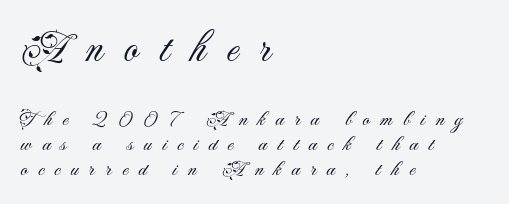
Check the space under the baseline: it is left empty. Ink coverage per letter is moderate at most. Interline gaps are noticeably narrow in this sample. The letters advance in unequal steps, a hallmark of proportional type. Block one is the big one; block two sits smaller underneath.
